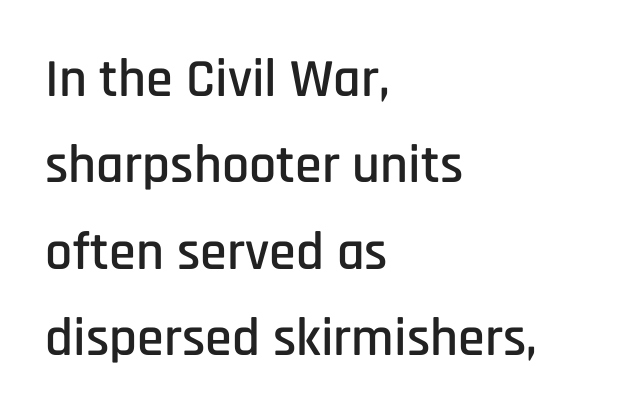
The image shows 54 px condensed sans-serif type, upright; set left-aligned, normal line spacing (1.6x), normal letter spacing, not underlined; low stroke contrast and a large x-height.
